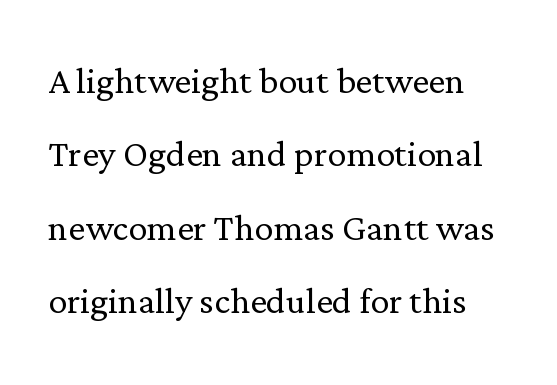
{"serif": "yes", "italic": "no", "bold": "no", "weight": "light", "width": "normal", "stroke_contrast": "low", "x_height": "medium", "monospaced": "no", "underline": "no", "line_spacing": "normal", "line_spacing_ratio": 1.56, "letter_spacing": "normal", "letter_spacing_em": 0.0, "glyph_px": 47}
